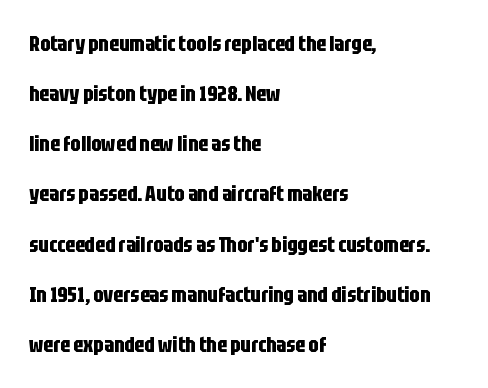
Q: Is the text bold? A: Yes.
Q: Is the text italic (slanted)? A: No, it is upright.
Q: Is the text underlined? A: No.
Q: How is the paragraph aligned? A: Left-aligned.
Q: Is the spacing between letters normal or unusually wide? A: Normal.
Q: Is the spacing between lines tight, normal or loose? A: Loose.
